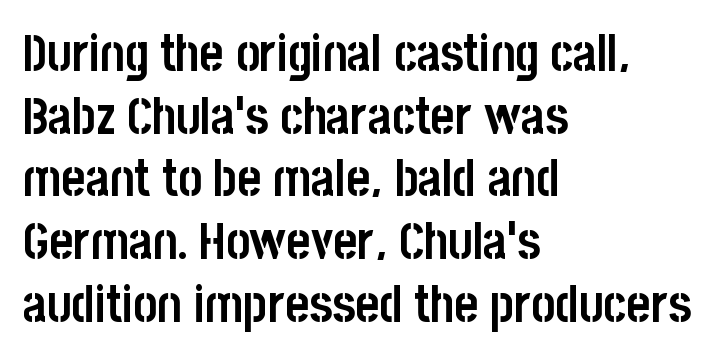
{"serif": "no", "italic": "no", "bold": "yes", "weight": "semibold", "width": "condensed", "stroke_contrast": "low", "x_height": "large", "monospaced": "no", "underline": "no", "align": "left", "line_spacing_ratio": 1.23, "letter_spacing": "normal", "letter_spacing_em": 0.0, "glyph_px": 51}
